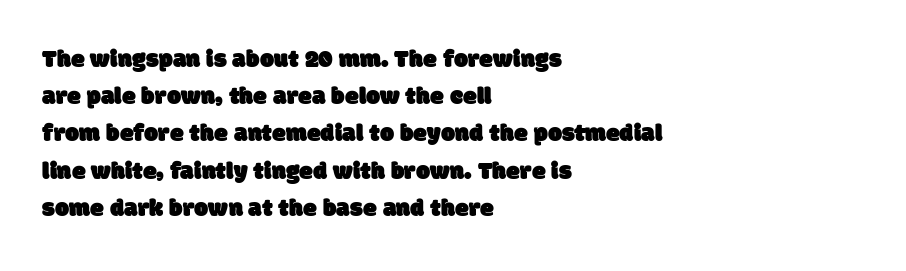
Q: Is the text underlined? A: No.
Q: How is the paragraph aligned? A: Left-aligned.
Q: Is the spacing between letters normal or unusually wide? A: Normal.
Q: Is the spacing between lines tight, normal or loose? A: Normal.
